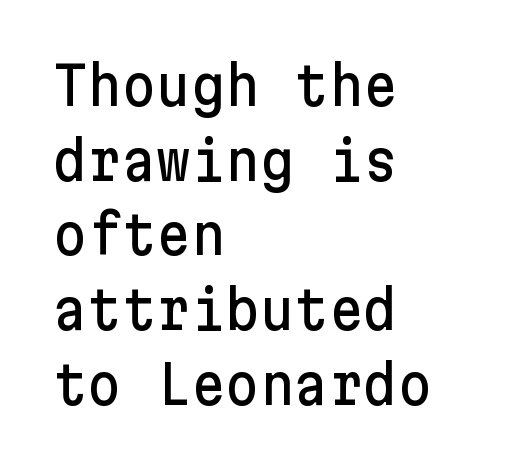
Q: Is the text italic (slanted)? A: No, it is upright.
Q: Is the typeface a serif or a sans-serif typeface? A: Sans-serif.
Q: Is the text underlined? A: No.
Q: How is the paragraph aligned? A: Left-aligned.
Q: Is the spacing between letters normal or unusually wide? A: Normal.
Q: Is the spacing between lines tight, normal or loose? A: Normal.
Q: Width (condensed, normal, or wide)? A: Normal.
Q: Stroke contrast? A: Low.
Q: x-height? A: Medium.
